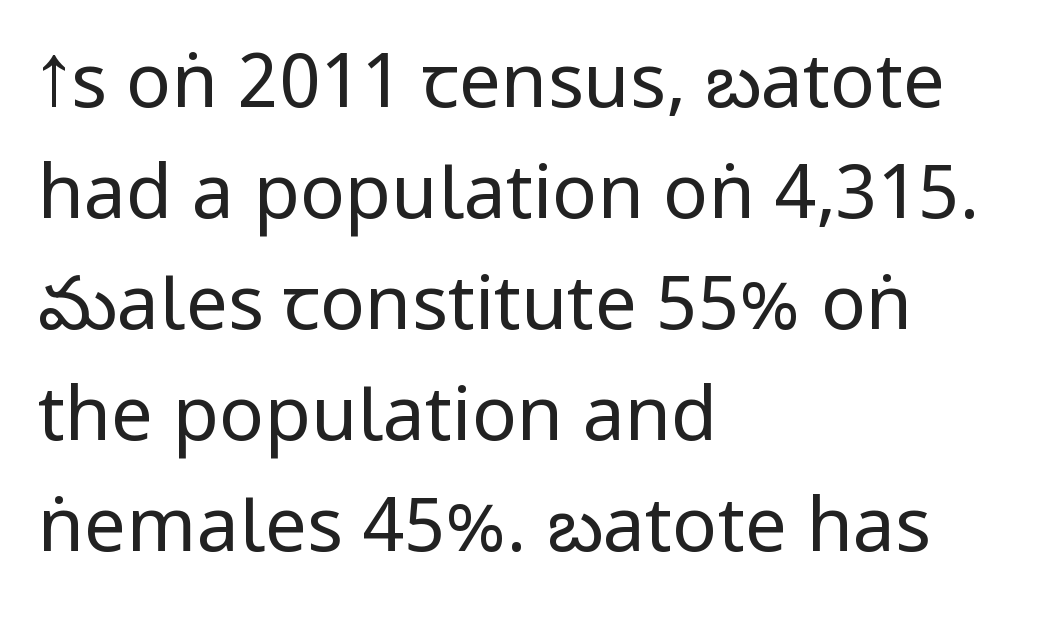
{"serif": "no", "italic": "no", "bold": "no", "weight": "regular", "width": "condensed", "stroke_contrast": "low", "x_height": "large", "monospaced": "no", "underline": "no", "align": "left", "line_spacing": "normal", "line_spacing_ratio": 1.48, "letter_spacing": "normal", "letter_spacing_em": 0.0, "glyph_px": 75}
